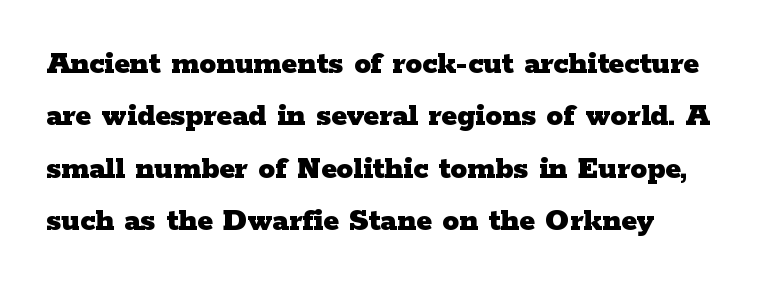
{"serif": "yes", "italic": "no", "bold": "yes", "weight": "heavy", "width": "wide", "stroke_contrast": "low", "x_height": "medium", "monospaced": "no", "underline": "no", "line_spacing": "normal", "line_spacing_ratio": 1.59, "letter_spacing": "normal", "letter_spacing_em": 0.0, "glyph_px": 33}
